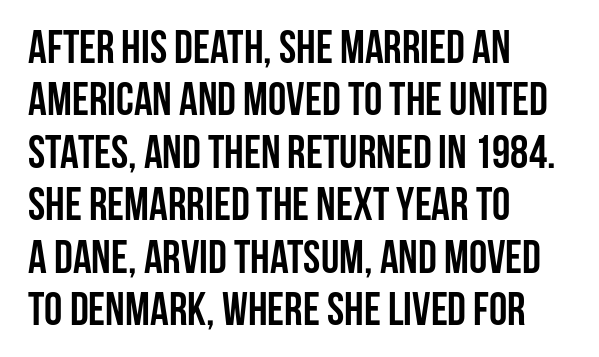
The face used here has the dense, thick strokes of a bold. The typeface chosen for these lines omits serifs. Caption: multi-line text, flush left, ragged right. Quick note: underline off. Standard letterfit; no display-style spreading of the glyphs. Is there much room between lines? No — they nearly touch.
